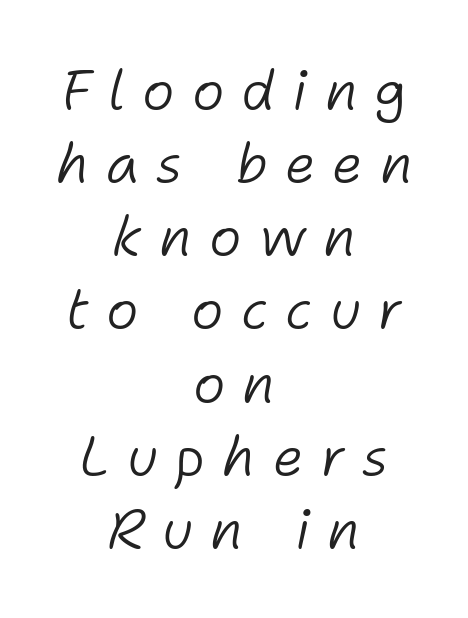
Q: Is the text bold? A: No.
Q: Is the text italic (slanted)? A: Yes, it leans right by about 11 degrees.
Q: Is the text underlined? A: No.
Q: How is the paragraph aligned? A: Centered.
Q: Is the spacing between letters normal or unusually wide? A: Unusually wide.
Q: Is the spacing between lines tight, normal or loose? A: Normal.
Q: Width (condensed, normal, or wide)? A: Normal.
Q: Stroke contrast? A: Low.
Q: x-height? A: Medium.
Q: Monospaced? A: No.
